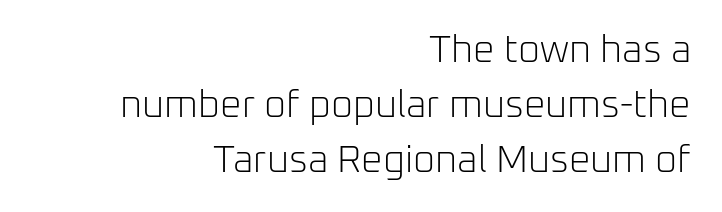
Q: Is the text bold? A: No.
Q: Is the text italic (slanted)? A: No, it is upright.
Q: Is the typeface a serif or a sans-serif typeface? A: Sans-serif.
Q: Is the text underlined? A: No.
Q: How is the paragraph aligned? A: Right-aligned.
Q: Is the spacing between letters normal or unusually wide? A: Normal.
Q: Is the spacing between lines tight, normal or loose? A: Normal.
Q: Width (condensed, normal, or wide)? A: Normal.
Q: Stroke contrast? A: Low.
Q: x-height? A: Medium.
Q: Monospaced? A: No.
